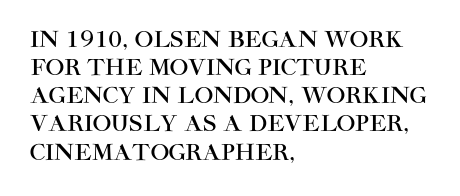
Style check: upright. Decoration check: the copy has no underline. The gaps between neighbouring characters are ordinary and unremarkable. This sample is left-justified, so line endings fall wherever the words run out. The rows are spaced the way most documents space them.
